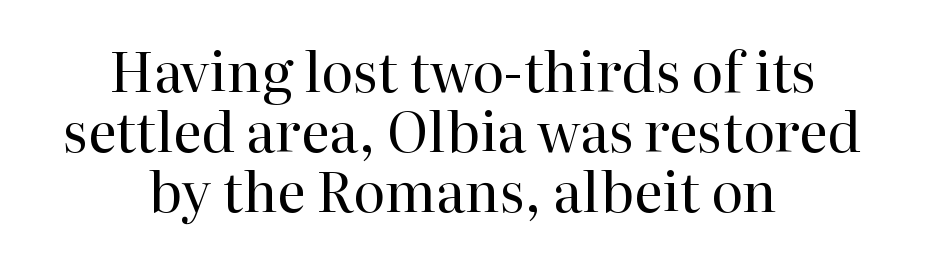
Q: Is the text bold? A: No.
Q: Is the text italic (slanted)? A: No, it is upright.
Q: Is the typeface a serif or a sans-serif typeface? A: Serif.
Q: Is the text underlined? A: No.
Q: How is the paragraph aligned? A: Centered.
Q: Is the spacing between letters normal or unusually wide? A: Normal.
Q: Is the spacing between lines tight, normal or loose? A: Tight.
Q: Width (condensed, normal, or wide)? A: Normal.
Q: Stroke contrast? A: High.
Q: x-height? A: Medium.
Q: Monospaced? A: No.
